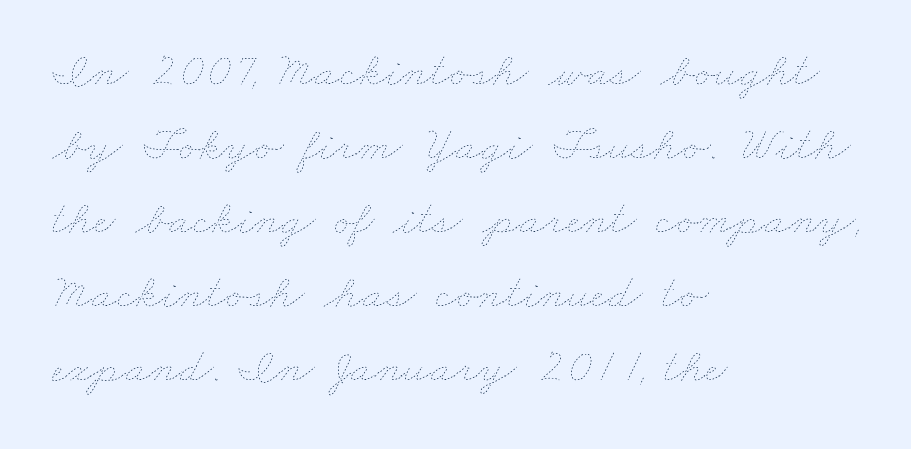
How would I describe the line gaps? Plain and ordinary. These lines are rendered in a variable-pitch font. The typesetting does not lean heavy: it is not bold. Each word holds together tightly as a unit, with standard inter-letter gaps. Line starts are locked; line ends wander. Check under the words: just untouched page.
